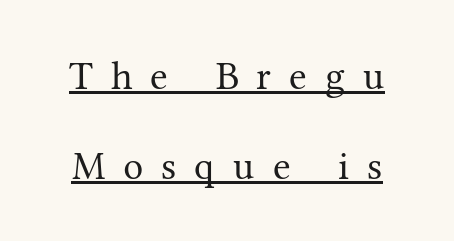
{"serif": "yes", "italic": "no", "bold": "no", "weight": "regular", "width": "normal", "stroke_contrast": "medium", "x_height": "medium", "monospaced": "no", "underline": "yes", "line_spacing": "loose", "line_spacing_ratio": 2.25, "letter_spacing": "wide", "letter_spacing_em": 0.45, "glyph_px": 40}
